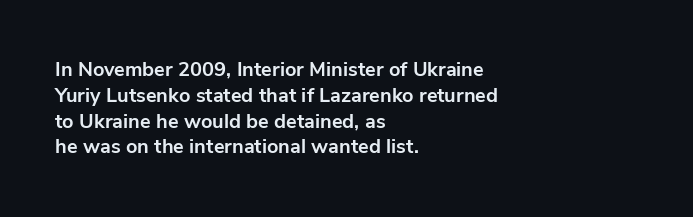
{"italic": "no", "bold": "yes", "underline": "no", "align": "left", "line_spacing": "normal", "line_spacing_ratio": 1.29, "letter_spacing": "normal", "letter_spacing_em": 0.0, "glyph_px": 20}
